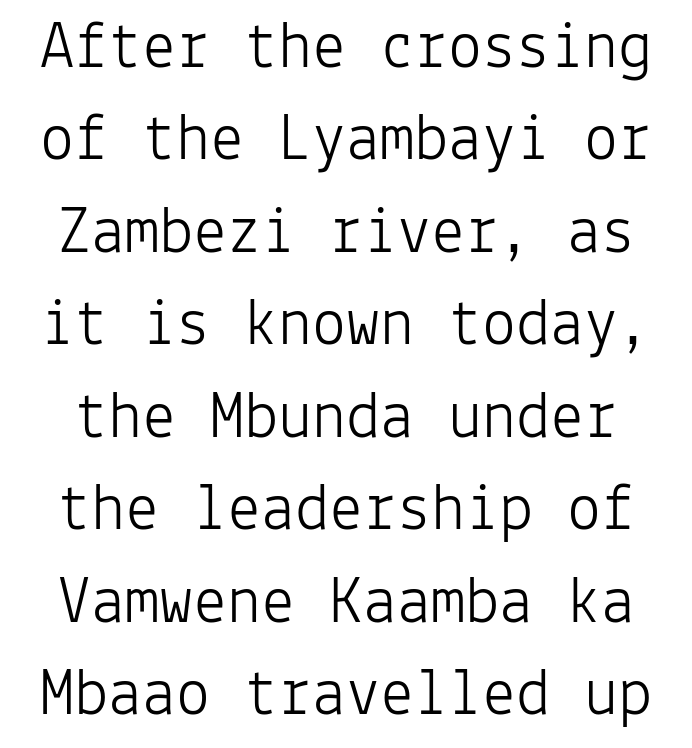
These lines keep a tight, regular rhythm from letter to letter. No feet cap the strokes, marking this as sans-serif type. Compared with typical paragraphs, the rows here are spaced about the same. The weight tops out at a normal text grade. The baseline area is clear.
